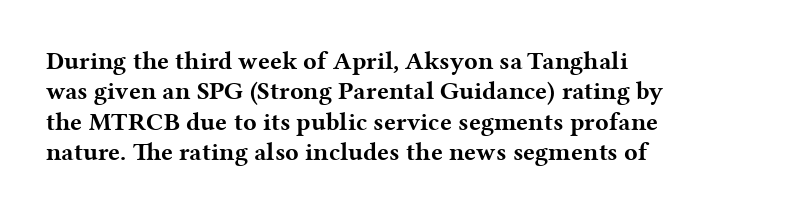
Q: Is the text bold? A: Yes.
Q: Is the text italic (slanted)? A: No, it is upright.
Q: Is the text underlined? A: No.
Q: How is the paragraph aligned? A: Left-aligned.
Q: Is the spacing between letters normal or unusually wide? A: Normal.
